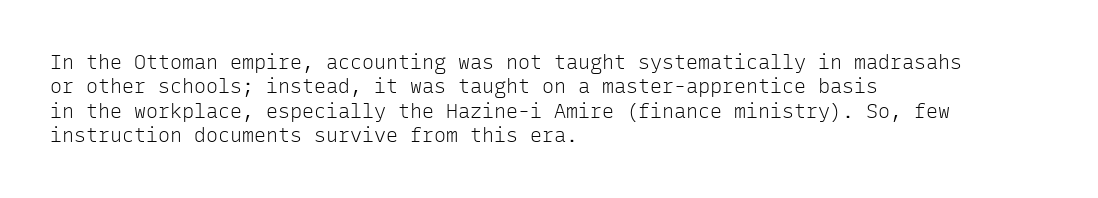
These lines keep a tight, regular rhythm from letter to letter. In CSS terms this would be text-align: left. Weight: in the light-to-regular range. This is roman type, the default non-slanted kind. Decoration check: the copy has no underline.
